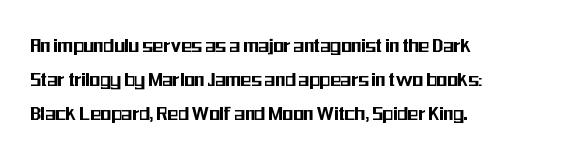
Students, observe: this is what conventionally led text looks like. This sample uses an upright cut, with every glyph sitting square on the baseline. A clean baseline with only descenders dipping below it. Each word holds together tightly as a unit, with standard inter-letter gaps.
